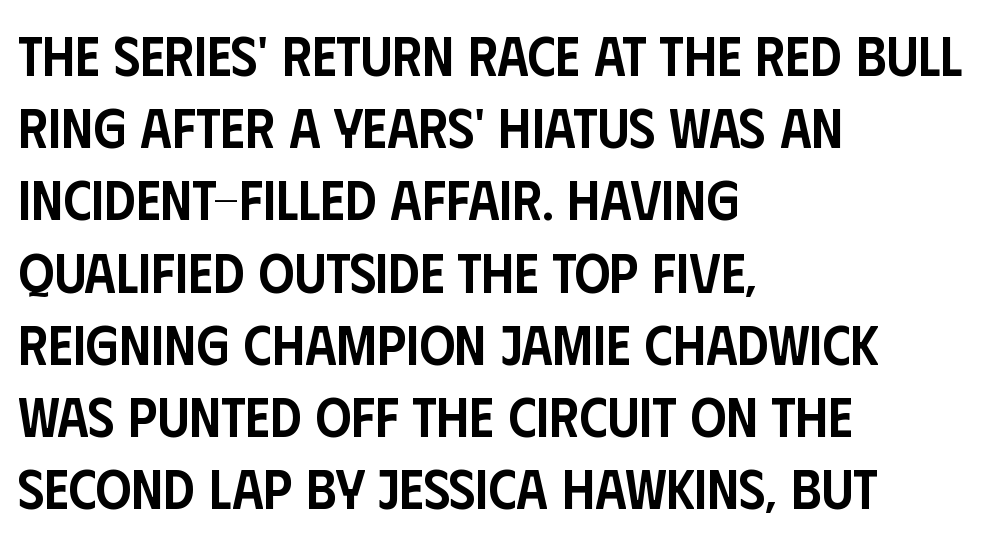
The image shows 56 px semibold, condensed sans-serif type, upright; set left-aligned, normal line spacing (1.29x), normal letter spacing, not underlined; low stroke contrast and a large x-height.
